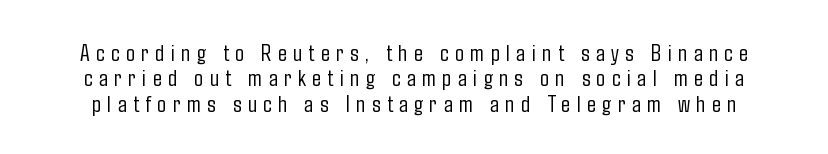
The line texture is sparse and dotted thanks to wide tracking. Stroke mass is kept to a normal reading level or below. Notice how the stems are strictly vertical — no italics here. Horizontal bands of white between lines are thin slivers. This rendering features lettering with no underline.
